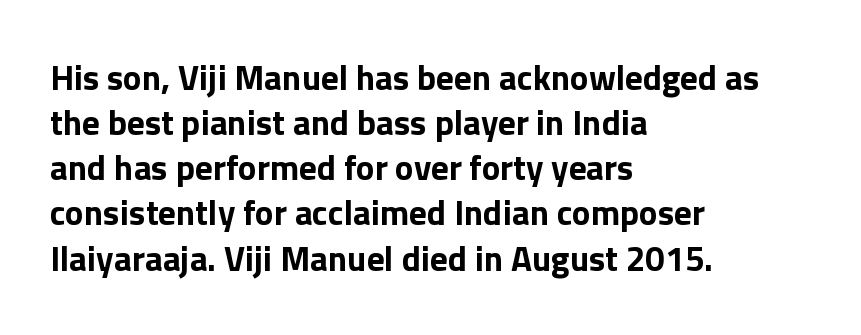
{"serif": "no", "italic": "no", "bold": "yes", "weight": "bold", "width": "normal", "stroke_contrast": "low", "x_height": "medium", "monospaced": "no", "underline": "no", "align": "left", "line_spacing": "normal", "line_spacing_ratio": 1.29, "letter_spacing": "normal", "letter_spacing_em": 0.0, "glyph_px": 35}
